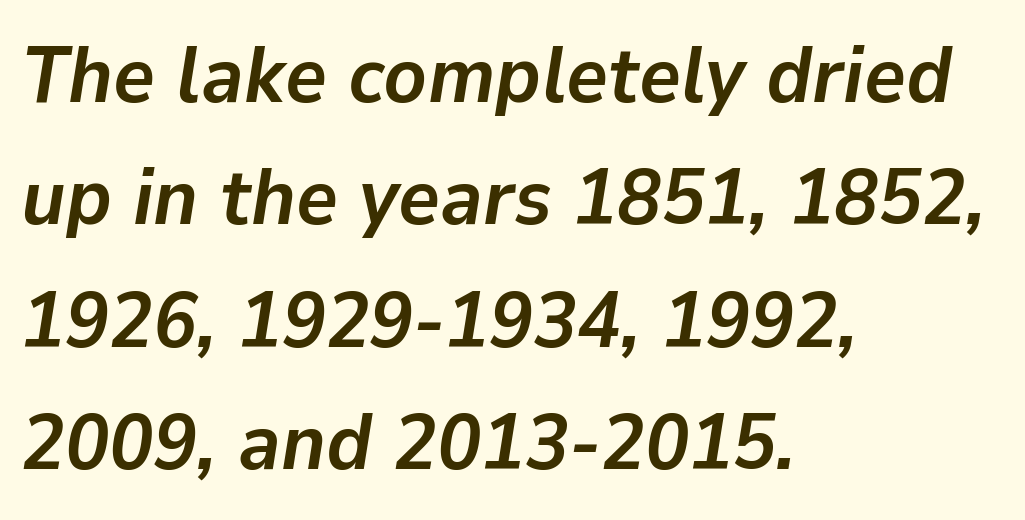
Looks like regular typesetting: each glyph gets only the width it needs. The glyphs look as if they've been sheared to an angle. In terms of letterspacing, this is plain default setting. The passage shown stacks its lines at a standard gap.
